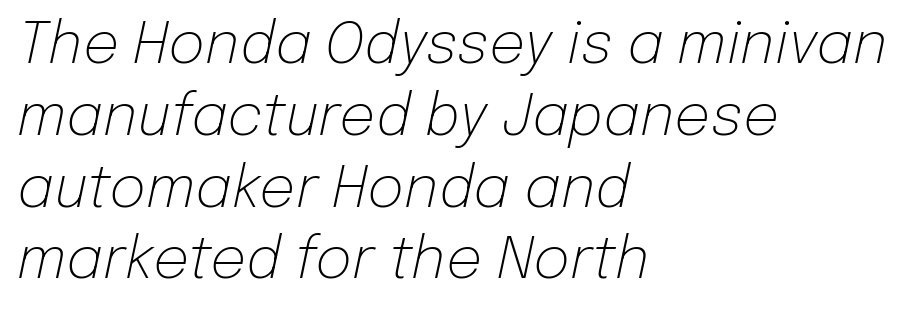
The image shows 57 px light type, italic (leaning right); set left-aligned, normal line spacing (1.26x), normal letter spacing, not underlined; low stroke contrast and a medium x-height.
